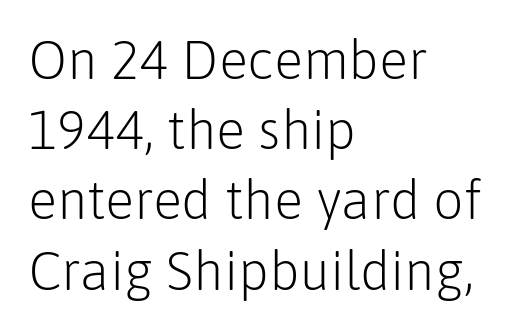
The image shows 54 px light sans-serif type, upright; set left-aligned, normal line spacing (1.3x), normal letter spacing, not underlined; low stroke contrast and a medium x-height.
